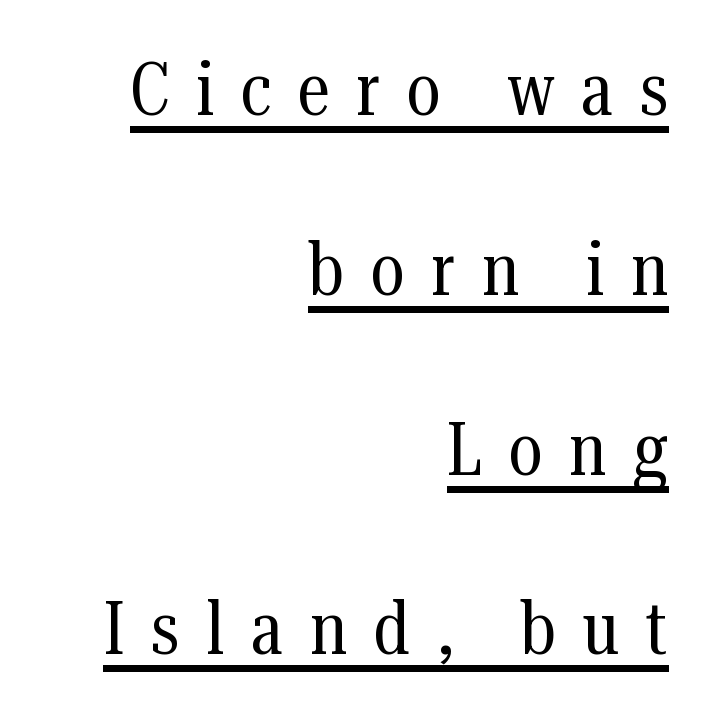
Q: Is the text bold? A: No.
Q: Is the text italic (slanted)? A: No, it is upright.
Q: Is the typeface a serif or a sans-serif typeface? A: Serif.
Q: Is the text underlined? A: Yes.
Q: How is the paragraph aligned? A: Right-aligned.
Q: Is the spacing between letters normal or unusually wide? A: Unusually wide.
Q: Is the spacing between lines tight, normal or loose? A: Loose.
Q: Width (condensed, normal, or wide)? A: Condensed.
Q: Stroke contrast? A: Medium.
Q: x-height? A: Medium.
Q: Monospaced? A: No.
